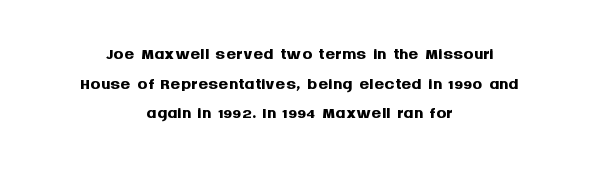
{"italic": "no", "bold": "yes", "underline": "no", "align": "center", "line_spacing_ratio": 1.19, "letter_spacing": "normal", "letter_spacing_em": 0.0, "glyph_px": 25}
